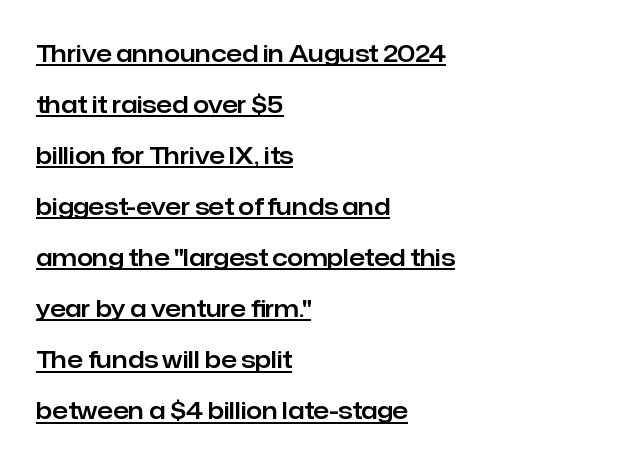
{"italic": "no", "underline": "yes", "align": "left", "line_spacing": "loose", "line_spacing_ratio": 2.22, "letter_spacing": "normal", "letter_spacing_em": 0.0, "glyph_px": 23}
